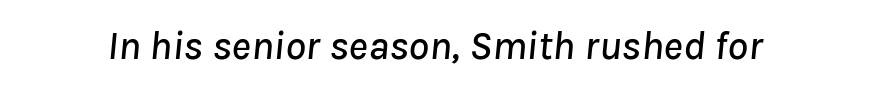
The zone under the glyphs is completely vacant. Does extra space separate the letters? No, they use regular spacing. Looks like regular typesetting: each glyph gets only the width it needs. Slant detected: the letters are inclined.
